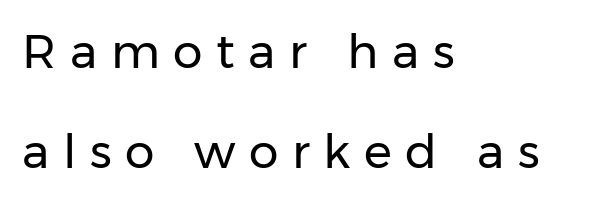
Q: Is the text bold? A: No.
Q: Is the text italic (slanted)? A: No, it is upright.
Q: Is the typeface a serif or a sans-serif typeface? A: Sans-serif.
Q: Is the text underlined? A: No.
Q: How is the paragraph aligned? A: Left-aligned.
Q: Is the spacing between letters normal or unusually wide? A: Unusually wide.
Q: Is the spacing between lines tight, normal or loose? A: Loose.
Q: Width (condensed, normal, or wide)? A: Normal.
Q: Stroke contrast? A: Low.
Q: x-height? A: Medium.
Q: Monospaced? A: No.
